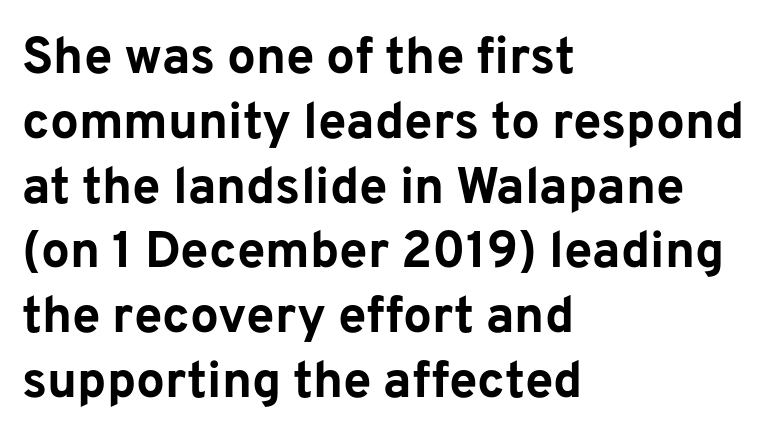
{"serif": "no", "italic": "no", "bold": "yes", "weight": "bold", "width": "normal", "stroke_contrast": "low", "x_height": "medium", "monospaced": "no", "underline": "no", "align": "left", "line_spacing": "normal", "line_spacing_ratio": 1.27, "letter_spacing": "normal", "letter_spacing_em": 0.0, "glyph_px": 51}
